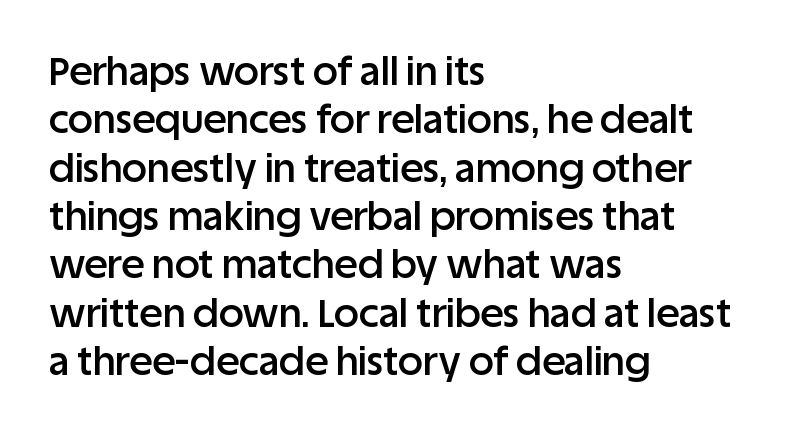
{"serif": "no", "italic": "no", "bold": "semi", "weight": "semibold", "width": "normal", "stroke_contrast": "low", "x_height": "large", "monospaced": "no", "underline": "no", "align": "left", "line_spacing_ratio": 1.24, "letter_spacing": "normal", "letter_spacing_em": 0.0, "glyph_px": 39}
